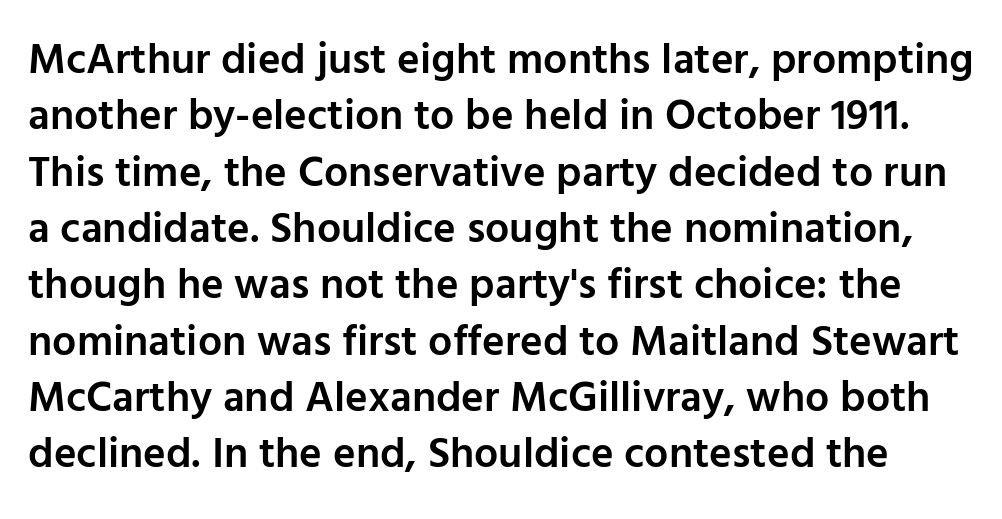
The image shows 43 px semibold sans-serif type, upright; set normal line spacing (1.31x), normal letter spacing, not underlined; low stroke contrast and a medium x-height.
